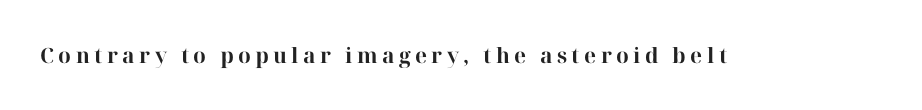
The image shows 21 px bold type, upright; set unusually wide letter spacing (+0.21 em), not underlined.
